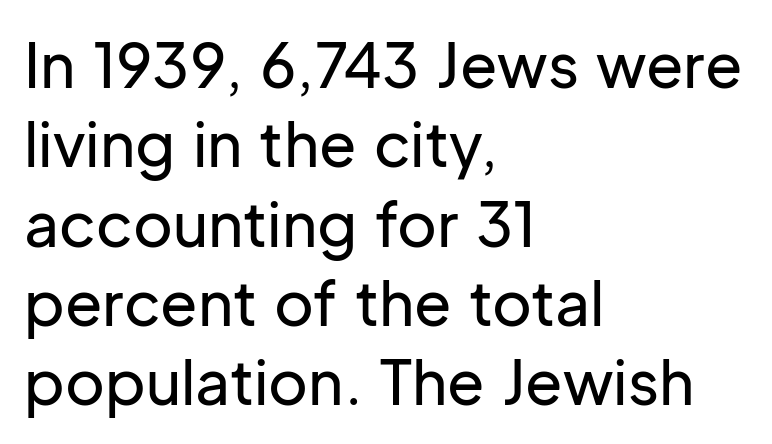
The image shows 61 px sans-serif type, upright; set left-aligned, normal line spacing (1.3x), normal letter spacing, not underlined; low stroke contrast and a medium x-height.
